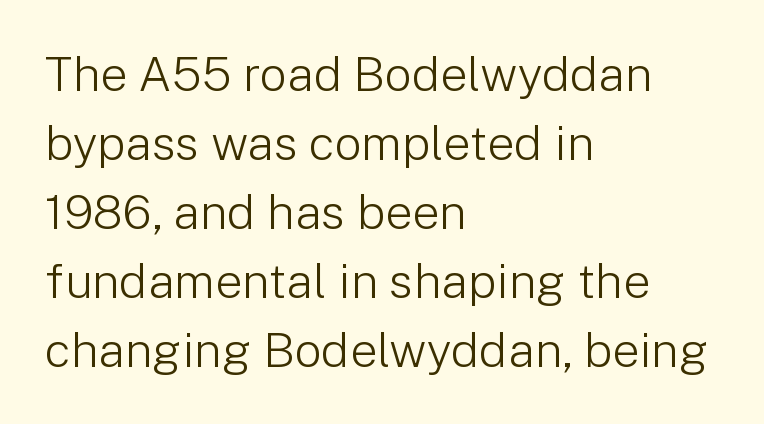
Q: Is the text bold? A: No.
Q: Is the text italic (slanted)? A: No, it is upright.
Q: Is the typeface a serif or a sans-serif typeface? A: Sans-serif.
Q: Is the text underlined? A: No.
Q: How is the paragraph aligned? A: Left-aligned.
Q: Is the spacing between letters normal or unusually wide? A: Normal.
Q: Is the spacing between lines tight, normal or loose? A: Normal.
Q: Width (condensed, normal, or wide)? A: Normal.
Q: Stroke contrast? A: Low.
Q: x-height? A: Medium.
Q: Monospaced? A: No.
